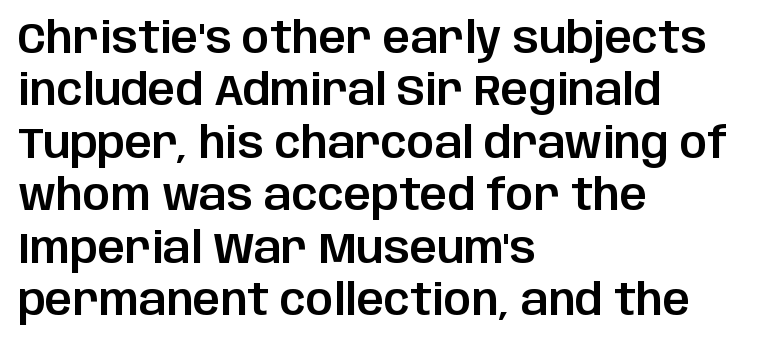
{"serif": "no", "italic": "no", "width": "normal", "stroke_contrast": "low", "x_height": "large", "monospaced": "no", "underline": "no", "align": "left", "line_spacing_ratio": 1.22, "letter_spacing": "normal", "letter_spacing_em": 0.0, "glyph_px": 43}
